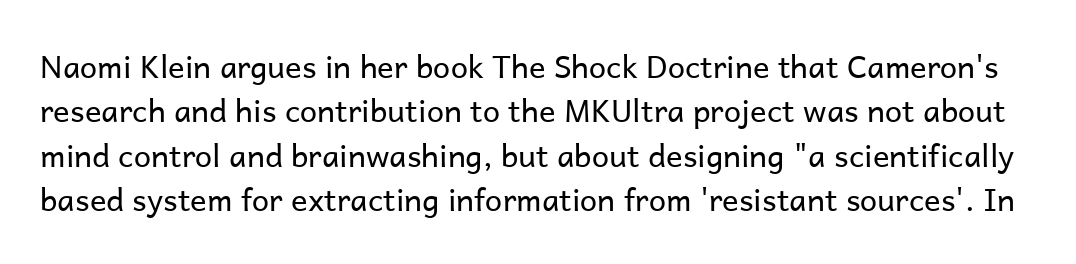
Each word holds together tightly as a unit, with standard inter-letter gaps. Serif or sans? Sans — the stroke terminals are bare. The block of text has a typical density, with ordinary space between rows. Rule under the text: the space is simply empty.
